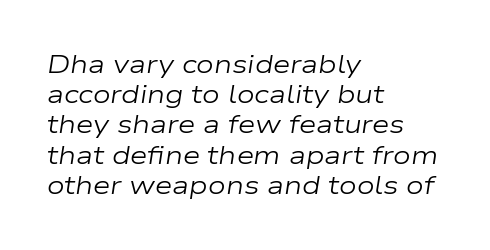
The image shows 25 px text type, italic (leaning right); set left-aligned, line spacing 1.21x, normal letter spacing, not underlined.
